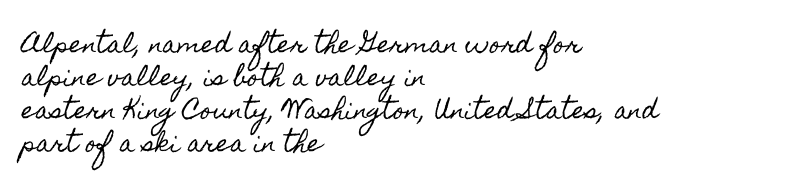
The block of text has a typical density, with ordinary space between rows. Tracking here is standard; glyphs follow each other at the usual distance. The strip under each line holds only bare page. Teacher's note: observe the even left margin — that is flush-left alignment.
